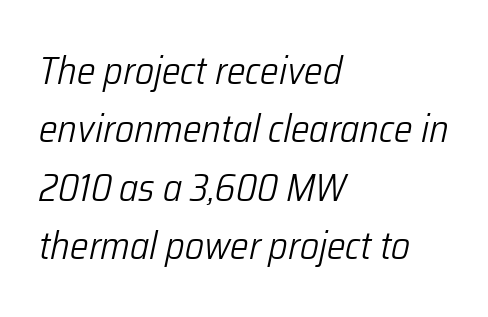
Q: Is the text bold? A: No.
Q: Is the text italic (slanted)? A: Yes, it leans right by about 12 degrees.
Q: Is the text underlined? A: No.
Q: How is the paragraph aligned? A: Left-aligned.
Q: Is the spacing between letters normal or unusually wide? A: Normal.
Q: Is the spacing between lines tight, normal or loose? A: Normal.
Q: Width (condensed, normal, or wide)? A: Condensed.
Q: Stroke contrast? A: Low.
Q: x-height? A: Medium.
Q: Monospaced? A: No.
